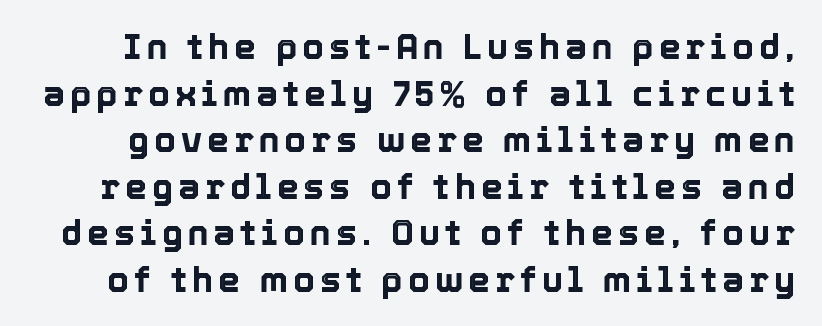
Note the varied advance widths — an 'i' is clearly narrower than an 'm'. No word sits above an underline. No italicization has been applied; the sample stays upright. Regarding leading, the lines here are spaced in the standard way.
